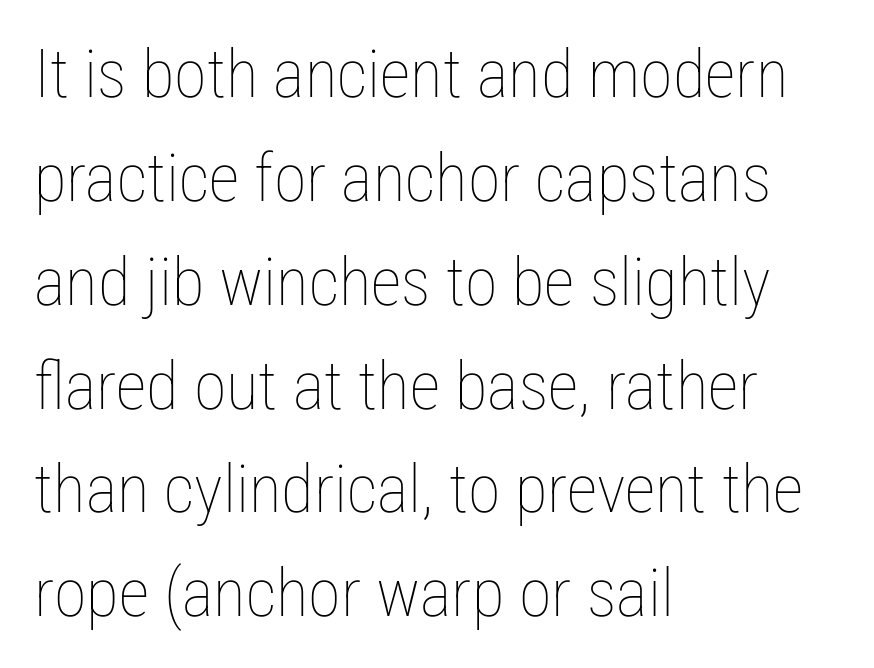
Q: Is the text bold? A: No.
Q: Is the text italic (slanted)? A: No, it is upright.
Q: Is the text underlined? A: No.
Q: How is the paragraph aligned? A: Left-aligned.
Q: Is the spacing between letters normal or unusually wide? A: Normal.
Q: Is the spacing between lines tight, normal or loose? A: Normal.
Q: Width (condensed, normal, or wide)? A: Condensed.
Q: Stroke contrast? A: Low.
Q: x-height? A: Medium.
Q: Monospaced? A: No.
